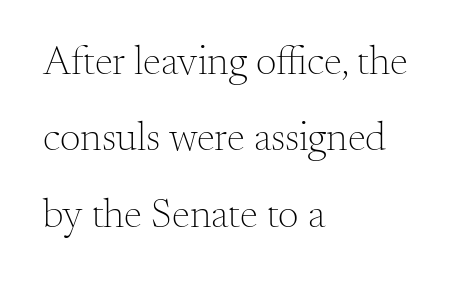
Q: Is the text bold? A: No.
Q: Is the text italic (slanted)? A: No, it is upright.
Q: Is the typeface a serif or a sans-serif typeface? A: Serif.
Q: Is the text underlined? A: No.
Q: How is the paragraph aligned? A: Left-aligned.
Q: Is the spacing between letters normal or unusually wide? A: Normal.
Q: Width (condensed, normal, or wide)? A: Normal.
Q: Stroke contrast? A: Medium.
Q: x-height? A: Small.
Q: Monospaced? A: No.
